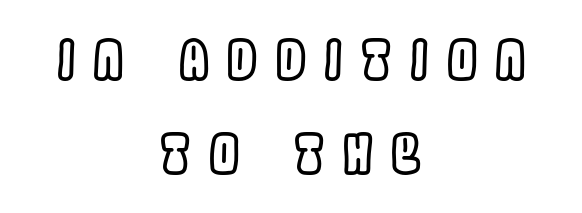
Q: Is the text italic (slanted)? A: No, it is upright.
Q: Is the text underlined? A: No.
Q: How is the paragraph aligned? A: Centered.
Q: Is the spacing between letters normal or unusually wide? A: Unusually wide.
Q: Width (condensed, normal, or wide)? A: Condensed.
Q: x-height? A: Large.
Q: Monospaced? A: No.
